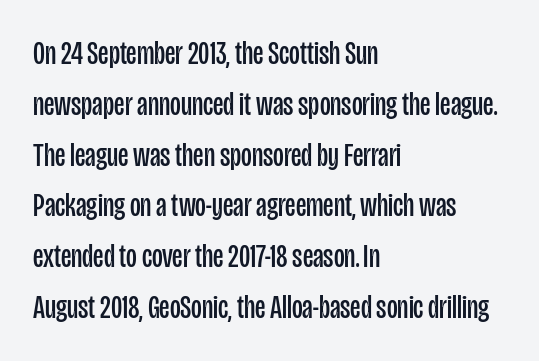
Q: Is the text bold? A: No.
Q: Is the text italic (slanted)? A: No, it is upright.
Q: Is the typeface a serif or a sans-serif typeface? A: Sans-serif.
Q: Is the text underlined? A: No.
Q: How is the paragraph aligned? A: Left-aligned.
Q: Is the spacing between letters normal or unusually wide? A: Normal.
Q: Is the spacing between lines tight, normal or loose? A: Normal.
Q: Width (condensed, normal, or wide)? A: Condensed.
Q: Stroke contrast? A: Low.
Q: x-height? A: Large.
Q: Monospaced? A: No.
